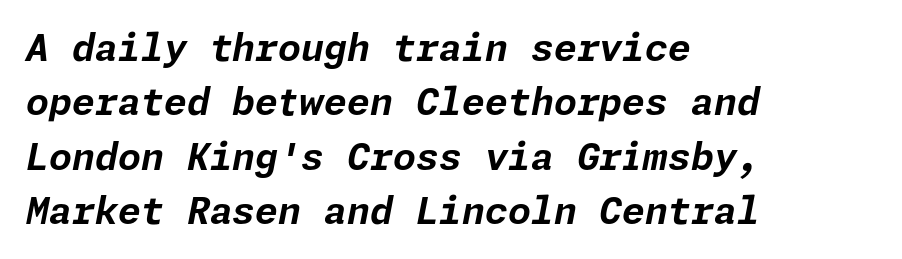
Inter-character spacing is left at the font's built-in metrics. Strokes here are thick enough to call this a true bold. Compared with typical paragraphs, the rows here are spaced about the same. This sample uses an oblique cut, with every glyph tilted off the vertical.
